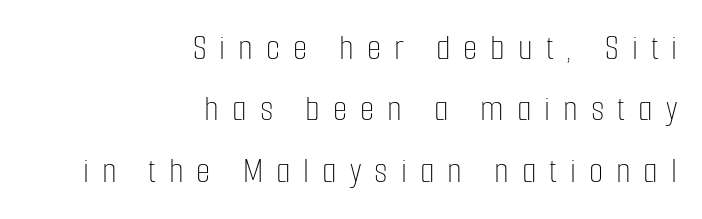
{"italic": "no", "bold": "no", "weight": "thin", "width": "condensed", "stroke_contrast": "low", "x_height": "medium", "monospaced": "no", "underline": "no", "align": "right", "line_spacing": "normal", "line_spacing_ratio": 1.66, "letter_spacing": "wide", "letter_spacing_em": 0.35, "glyph_px": 37}
